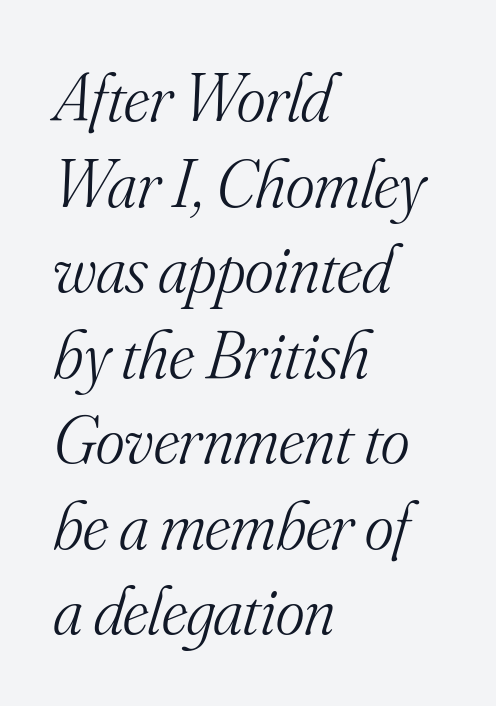
The image shows 69 px light serif type, italic (leaning right); set left-aligned, line spacing 1.24x, normal letter spacing, not underlined; medium stroke contrast and a small x-height.
